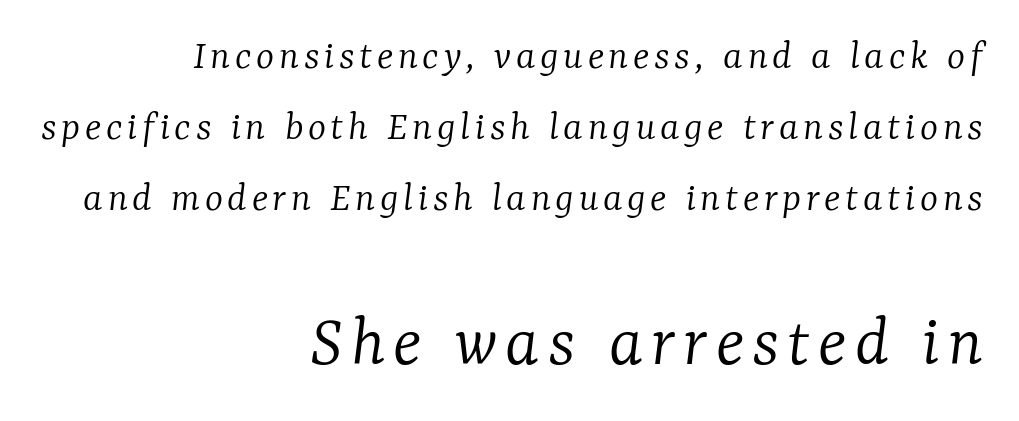
{"serif": "yes", "italic": "yes", "lean": "right", "slant_degrees": 7, "bold": "no", "weight": "light", "width": "normal", "stroke_contrast": "low", "x_height": "medium", "monospaced": "no", "underline": "no", "align": "right", "line_spacing": "normal", "line_spacing_ratio": 1.65, "larger_block": "second", "size_ratio": 1.74, "glyph_px": 75}
